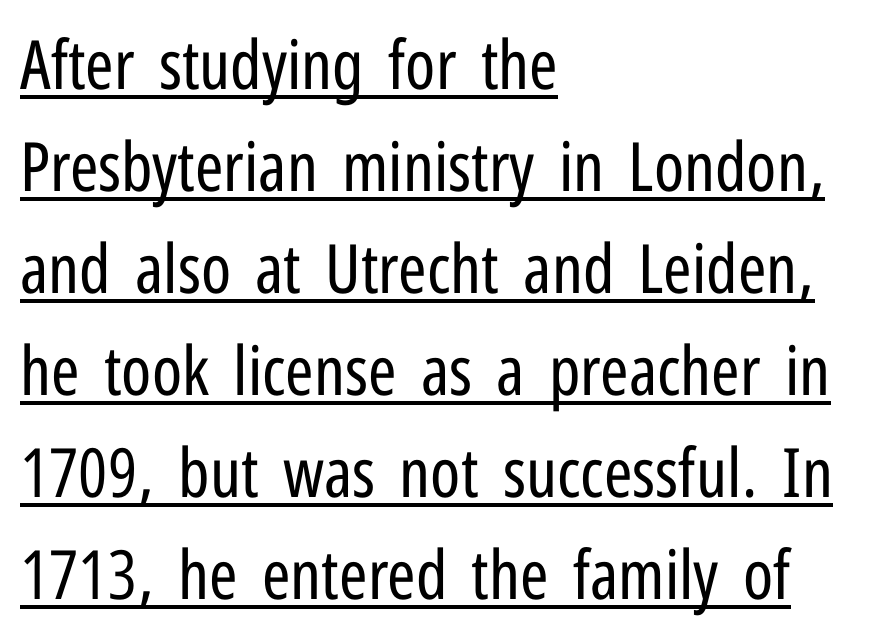
{"serif": "no", "italic": "no", "bold": "no", "weight": "regular", "width": "condensed", "stroke_contrast": "low", "x_height": "medium", "monospaced": "no", "underline": "yes", "align": "left", "line_spacing": "normal", "line_spacing_ratio": 1.5, "letter_spacing": "normal", "letter_spacing_em": 0.0, "glyph_px": 68}
